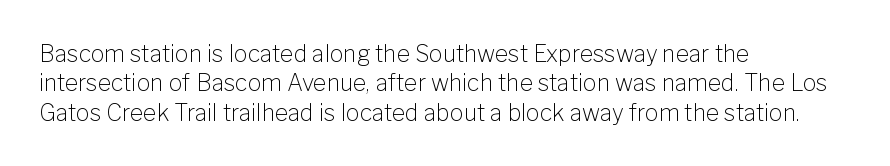
{"italic": "no", "bold": "no", "underline": "no", "align": "left", "line_spacing": "normal", "line_spacing_ratio": 1.28, "letter_spacing": "normal", "letter_spacing_em": 0.0, "glyph_px": 23}
